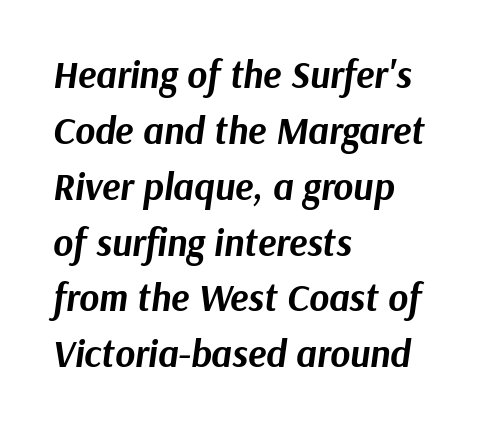
Q: Is the text bold? A: Yes.
Q: Is the text italic (slanted)? A: Yes, it leans right by about 9 degrees.
Q: Is the text underlined? A: No.
Q: How is the paragraph aligned? A: Left-aligned.
Q: Is the spacing between letters normal or unusually wide? A: Normal.
Q: Is the spacing between lines tight, normal or loose? A: Normal.
Q: Width (condensed, normal, or wide)? A: Normal.
Q: Stroke contrast? A: Medium.
Q: x-height? A: Medium.
Q: Monospaced? A: No.
